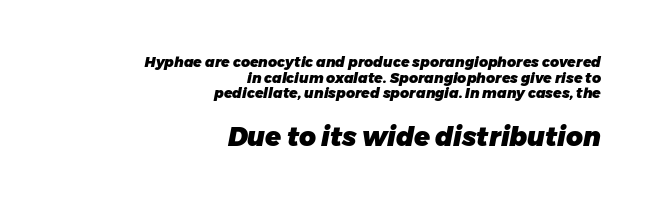
Q: Is the text bold? A: Yes.
Q: Is the text italic (slanted)? A: Yes, it leans right by about 11 degrees.
Q: Is the text underlined? A: No.
Q: How is the paragraph aligned? A: Right-aligned.
Q: Is the spacing between letters normal or unusually wide? A: Normal.
Q: Is the spacing between lines tight, normal or loose? A: Tight.
Q: Which block of text is set in a larger size, the first (top) or the second (bottom)? A: The second (bottom) one.
